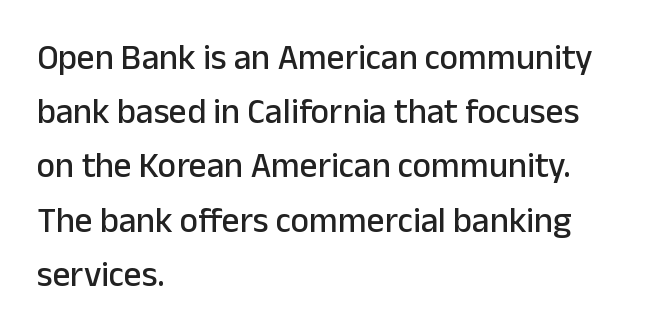
The image shows 35 px sans-serif type, upright; set left-aligned, normal line spacing (1.55x), normal letter spacing, not underlined; low stroke contrast and a medium x-height.
